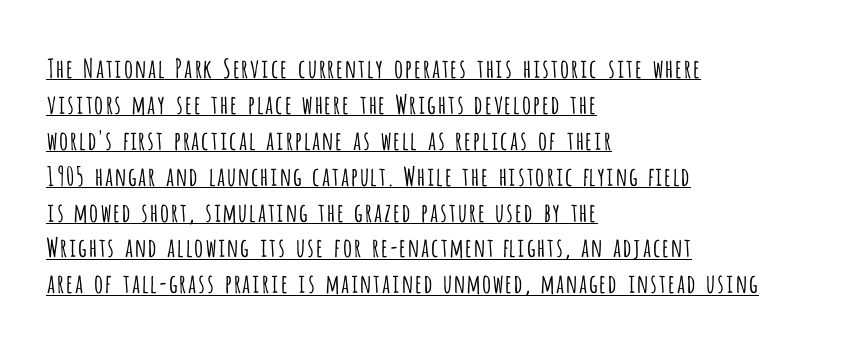
{"italic": "no", "bold": "no", "underline": "yes", "align": "left", "line_spacing": "normal", "line_spacing_ratio": 1.38, "letter_spacing": "normal", "letter_spacing_em": 0.0, "glyph_px": 26}
